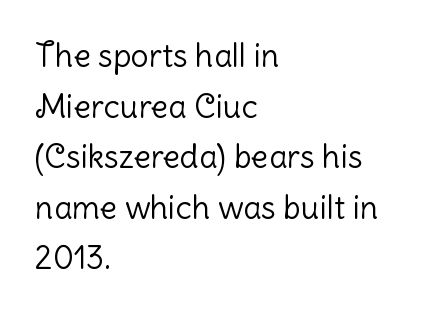
The gap between lines stays unmarked. The font sits on the lighter half of the weight spectrum, regular included. The paragraph shown leans on its left margin. Short note: letters normally spaced.
